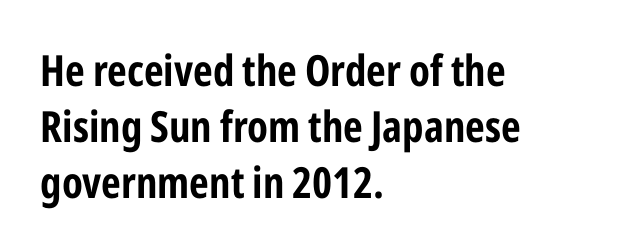
Q: Is the text italic (slanted)? A: No, it is upright.
Q: Is the typeface a serif or a sans-serif typeface? A: Sans-serif.
Q: Is the text underlined? A: No.
Q: How is the paragraph aligned? A: Left-aligned.
Q: Is the spacing between letters normal or unusually wide? A: Normal.
Q: Is the spacing between lines tight, normal or loose? A: Normal.
Q: Width (condensed, normal, or wide)? A: Condensed.
Q: Stroke contrast? A: Low.
Q: x-height? A: Medium.
Q: Monospaced? A: No.
